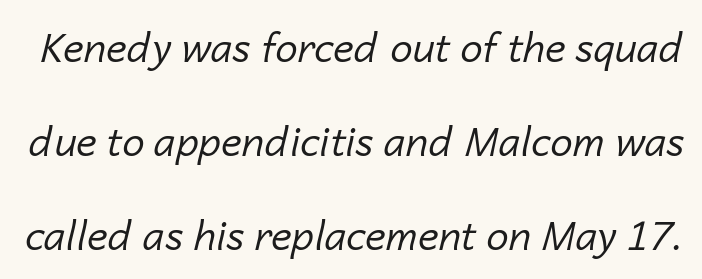
{"italic": "yes", "lean": "right", "slant_degrees": 14, "bold": "no", "weight": "regular", "width": "normal", "stroke_contrast": "low", "x_height": "medium", "monospaced": "no", "underline": "no", "line_spacing": "loose", "line_spacing_ratio": 2.35, "letter_spacing": "normal", "letter_spacing_em": 0.0, "glyph_px": 40}
